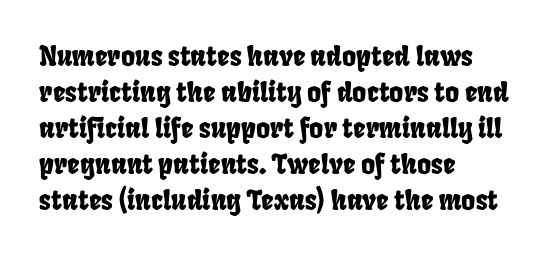
{"underline": "no", "align": "left", "line_spacing": "normal", "line_spacing_ratio": 1.33, "letter_spacing": "normal", "letter_spacing_em": 0.0, "glyph_px": 27}
